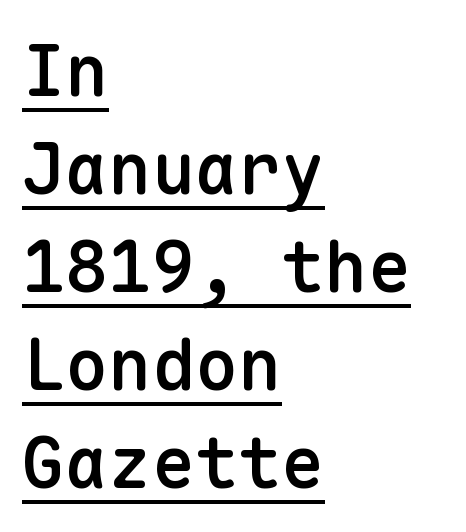
The image shows 72 px semibold sans-serif type, upright, monospaced; set left-aligned, normal line spacing (1.36x), normal letter spacing, underlined; low stroke contrast and a medium x-height.
